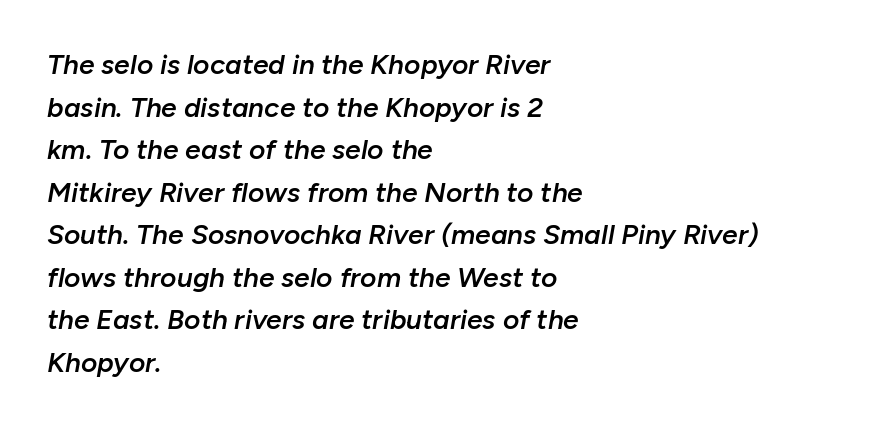
{"italic": "yes", "lean": "right", "slant_degrees": 10, "bold": "semi", "weight": "semibold", "width": "normal", "stroke_contrast": "low", "x_height": "medium", "monospaced": "no", "underline": "no", "align": "left", "line_spacing": "normal", "line_spacing_ratio": 1.52, "letter_spacing": "normal", "letter_spacing_em": 0.0, "glyph_px": 28}
